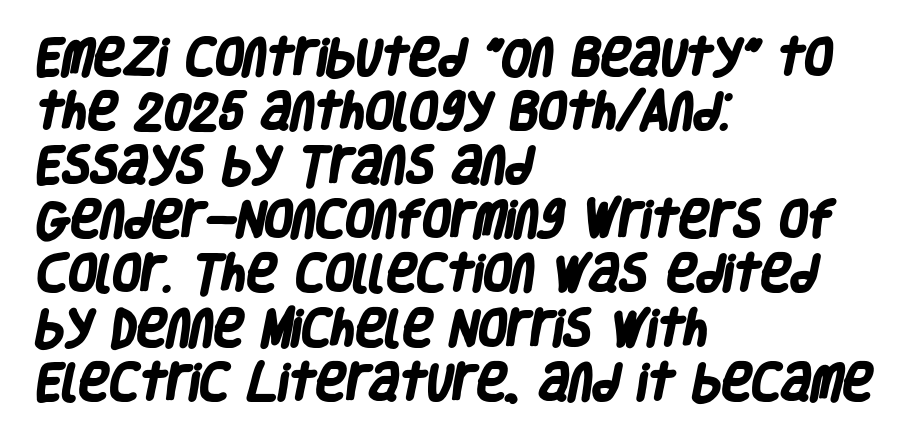
Q: Is the text bold? A: Yes.
Q: Is the typeface a serif or a sans-serif typeface? A: Sans-serif.
Q: Is the text underlined? A: No.
Q: How is the paragraph aligned? A: Left-aligned.
Q: Is the spacing between letters normal or unusually wide? A: Normal.
Q: Is the spacing between lines tight, normal or loose? A: Normal.
Q: Width (condensed, normal, or wide)? A: Condensed.
Q: Stroke contrast? A: Low.
Q: x-height? A: Large.
Q: Monospaced? A: No.
